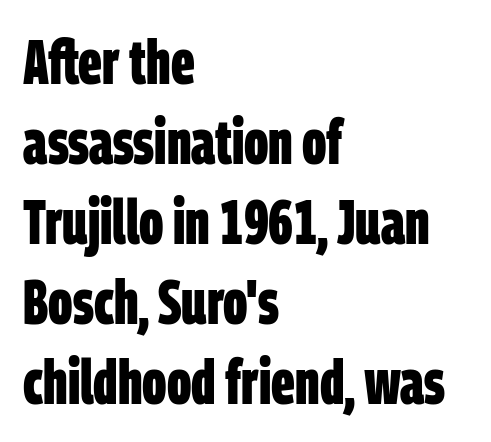
{"serif": "no", "bold": "yes", "weight": "bold", "width": "condensed", "stroke_contrast": "low", "x_height": "large", "monospaced": "no", "underline": "no", "align": "left", "line_spacing": "normal", "line_spacing_ratio": 1.29, "letter_spacing": "normal", "letter_spacing_em": 0.0, "glyph_px": 62}
